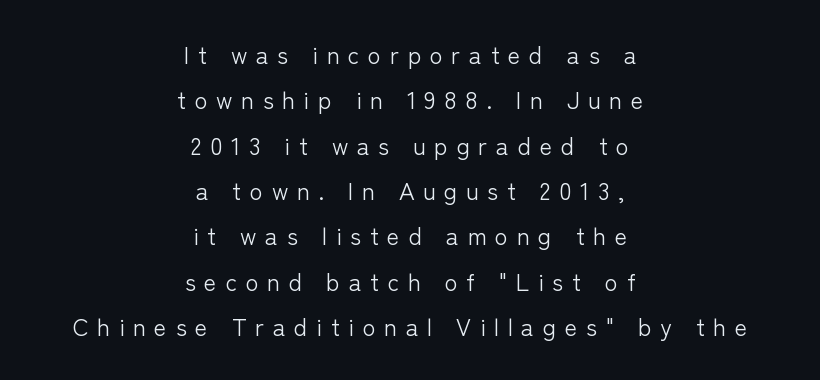
Each line is balanced around a shared central axis. The face looks like a standard text weight, possibly lighter. There is plenty of visible air inserted between adjacent glyphs. Posture: straight, roman, zero tilt. The glyphs are unaccompanied by any horizontal stroke below them.
